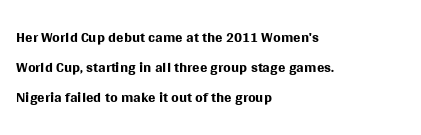
The image shows 22 px text type, upright; set left-aligned, normal line spacing (1.37x), normal letter spacing, not underlined.
